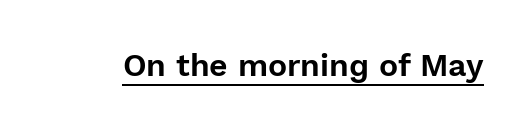
Q: Is the text italic (slanted)? A: No, it is upright.
Q: Is the typeface a serif or a sans-serif typeface? A: Sans-serif.
Q: Is the text underlined? A: Yes.
Q: Is the spacing between letters normal or unusually wide? A: Normal.
Q: Width (condensed, normal, or wide)? A: Normal.
Q: x-height? A: Medium.
Q: Monospaced? A: No.
